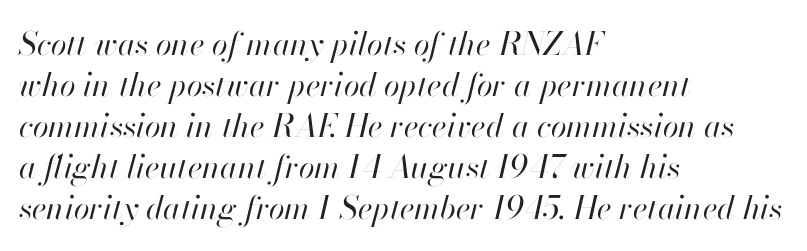
Clear beneath every line of the passage. Compared with a typical body face, this is equally light or lighter still. A typesetter would call this proportional, since set widths differ per character. The leading is moderate, giving the passage an even texture. The passage shown leans; its letterforms are oblique. Leftover space on each line is placed entirely after the last word.
